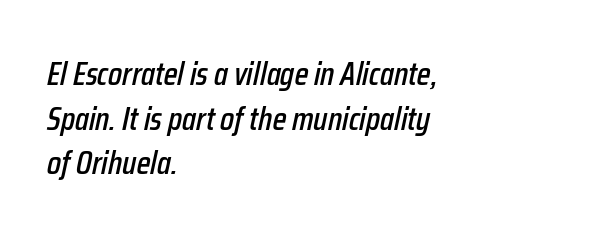
Vertical spacing — default. Left-aligned paragraph, ragged on the right. Decoration check: the copy has no underline. The axis of the letterforms is tilted away from vertical. You could not count columns in this text — the font is proportionally spaced. The type is set solid horizontally, with unmodified tracking.
